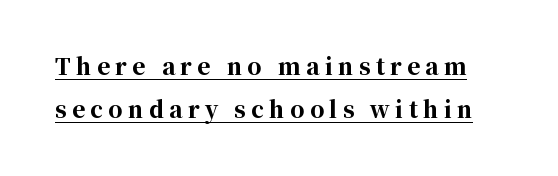
Q: Is the text bold? A: Yes.
Q: Is the text italic (slanted)? A: No, it is upright.
Q: Is the text underlined? A: Yes.
Q: Is the spacing between letters normal or unusually wide? A: Unusually wide.
Q: Is the spacing between lines tight, normal or loose? A: Loose.
